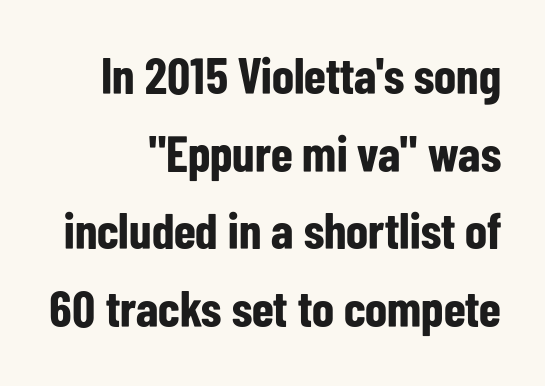
{"serif": "no", "italic": "no", "bold": "yes", "weight": "bold", "width": "condensed", "stroke_contrast": "low", "x_height": "medium", "monospaced": "no", "underline": "no", "align": "right", "line_spacing": "normal", "line_spacing_ratio": 1.52, "letter_spacing": "normal", "letter_spacing_em": 0.0, "glyph_px": 51}
